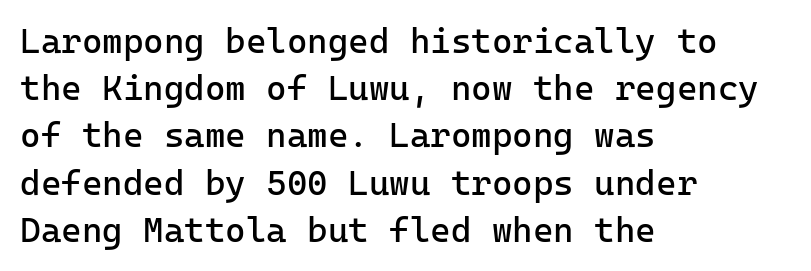
The image shows 35 px regular-weight sans-serif type, upright, monospaced; set left-aligned, normal line spacing (1.35x), normal letter spacing, not underlined; low stroke contrast and a medium x-height.
